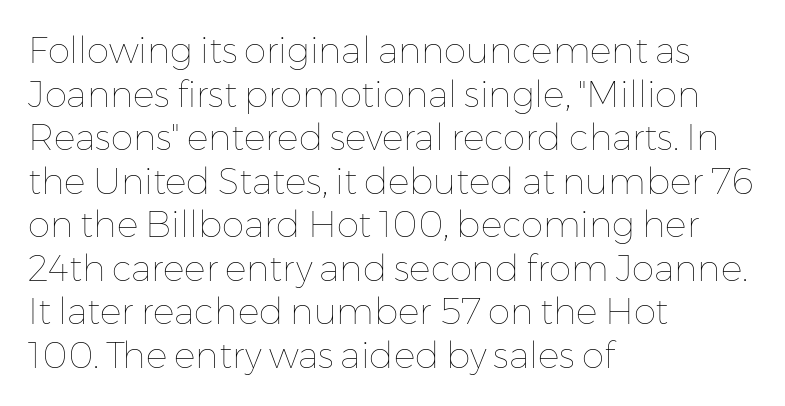
The image shows 36 px thin type, upright; set left-aligned, line spacing 1.21x, normal letter spacing, not underlined; low stroke contrast and a medium x-height.
